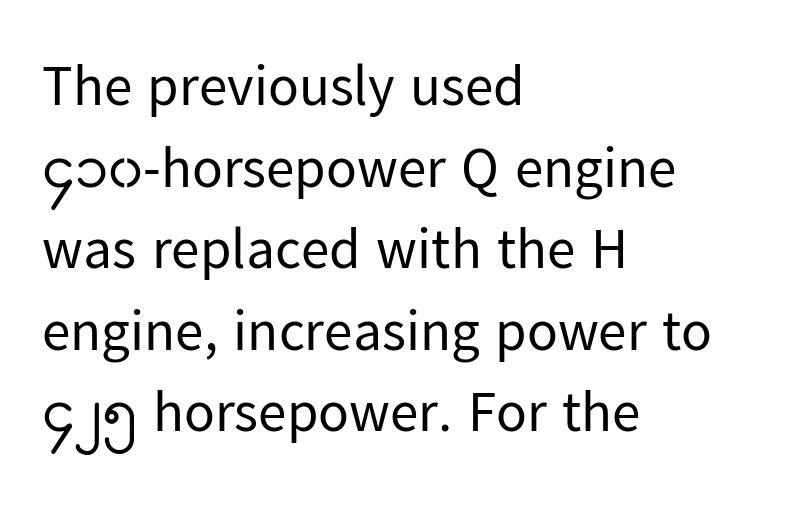
{"serif": "no", "italic": "no", "bold": "no", "weight": "regular", "width": "normal", "stroke_contrast": "low", "x_height": "medium", "monospaced": "no", "underline": "no", "align": "left", "line_spacing": "normal", "line_spacing_ratio": 1.43, "letter_spacing": "normal", "letter_spacing_em": 0.0, "glyph_px": 57}
